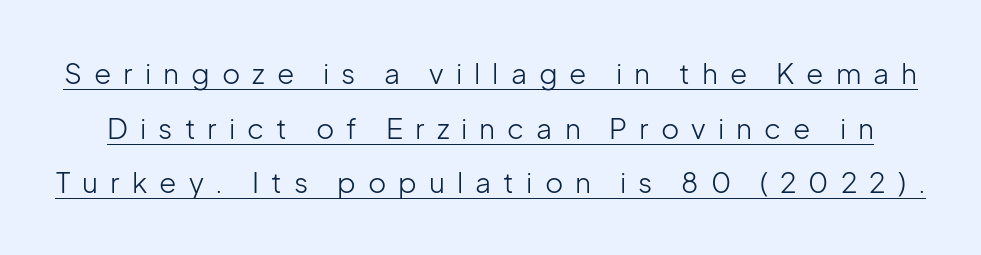
Loosely led — the rows are spread out. You can tell from the bare stems that sans-serif type was used. Is this a fixed-width face? No — the glyphs have proportional, varying widths. Quick note: underline on. Words appear elongated and porous because spacing is wide. If you drew a line through each stem, it would be perfectly vertical.
